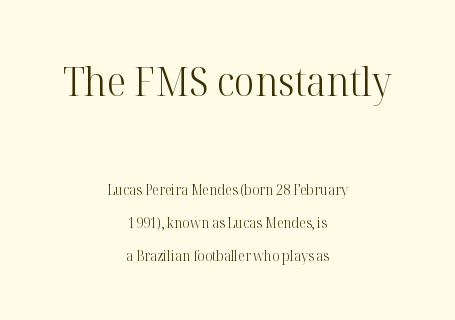
The image shows 40 px light serif type, upright; set centered, loose line spacing (2.37x), normal letter spacing, not underlined; the first (top) block is 2.86x larger; high stroke contrast and a medium x-height.
